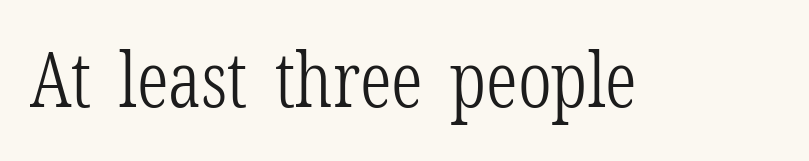
Q: Is the text bold? A: No.
Q: Is the text italic (slanted)? A: No, it is upright.
Q: Is the typeface a serif or a sans-serif typeface? A: Serif.
Q: Is the text underlined? A: No.
Q: Is the spacing between letters normal or unusually wide? A: Normal.
Q: Width (condensed, normal, or wide)? A: Condensed.
Q: Stroke contrast? A: Low.
Q: x-height? A: Medium.
Q: Monospaced? A: No.
